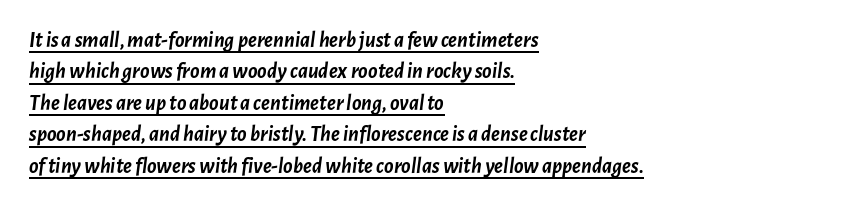
The image shows 22 px bold type, italic (leaning right); set left-aligned, normal line spacing (1.43x), normal letter spacing, underlined.
